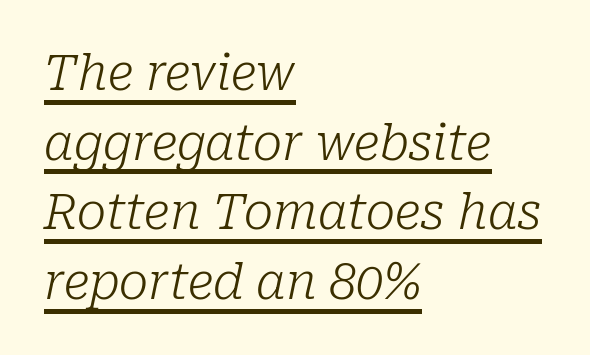
The image shows 49 px light serif type, italic (leaning right); set left-aligned, normal line spacing (1.42x), normal letter spacing, underlined; low stroke contrast and a medium x-height.
